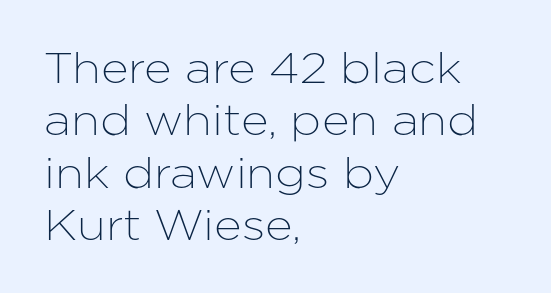
{"serif": "no", "italic": "no", "width": "normal", "stroke_contrast": "low", "x_height": "medium", "monospaced": "no", "underline": "no", "align": "left", "line_spacing_ratio": 1.22, "letter_spacing": "normal", "letter_spacing_em": 0.0, "glyph_px": 43}
